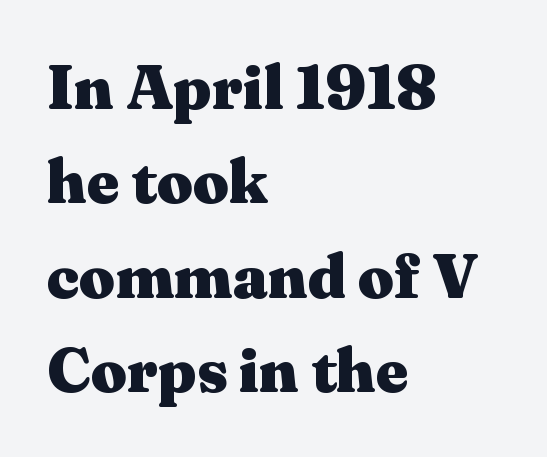
{"serif": "yes", "italic": "no", "bold": "yes", "weight": "heavy", "width": "wide", "stroke_contrast": "medium", "x_height": "medium", "monospaced": "no", "underline": "no", "align": "left", "line_spacing": "normal", "line_spacing_ratio": 1.5, "letter_spacing": "normal", "letter_spacing_em": 0.0, "glyph_px": 63}
